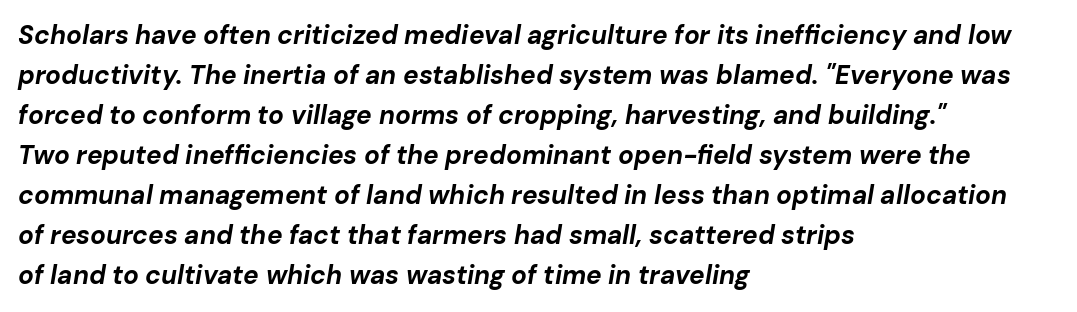
Words appear dense and cohesive because spacing is normal. The rendering anchors every line to the left-hand side. I'd describe the lettering as bold — thick and assertive. Looking at the ascenders, they clearly lean.
